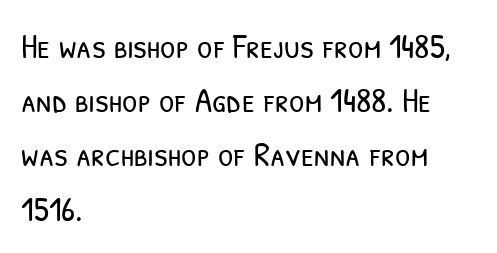
Character widths vary here, with narrow letters taking less room than wide ones. Notice how the passage keeps a crisp vertical edge on the left only. What stands out about the letter spacing? Nothing — it is the standard amount. Students, observe: this is what conventionally led text looks like.
